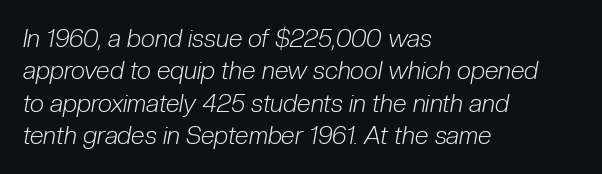
The image shows 25 px text type, italic (leaning right); set left-aligned, normal line spacing (1.3x), normal letter spacing, not underlined.
